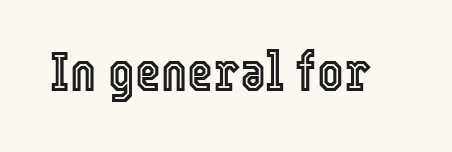
Q: Is the text italic (slanted)? A: No, it is upright.
Q: Is the text underlined? A: No.
Q: Is the spacing between letters normal or unusually wide? A: Normal.
Q: Width (condensed, normal, or wide)? A: Condensed.
Q: x-height? A: Medium.
Q: Monospaced? A: No.
